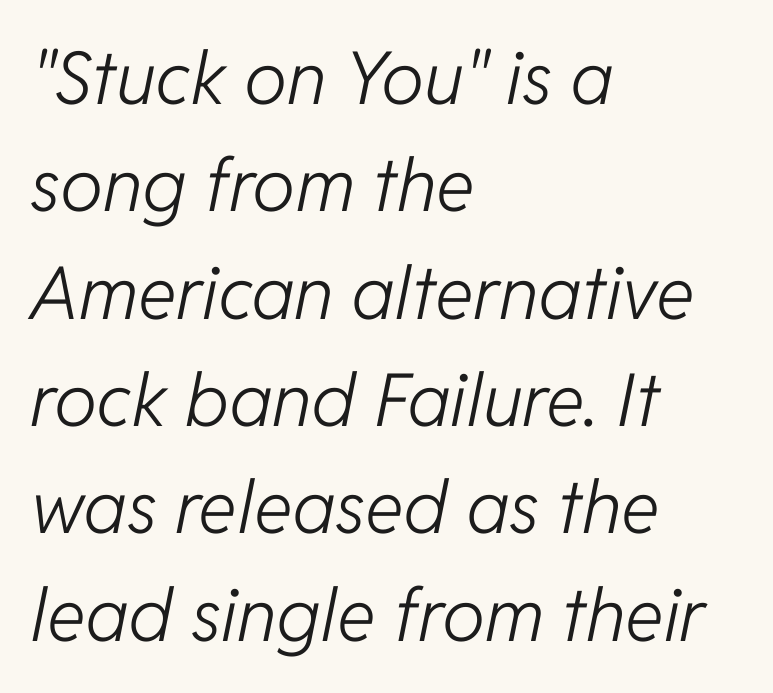
The image shows 73 px light type, italic (leaning right); set left-aligned, normal line spacing (1.47x), normal letter spacing, not underlined; low stroke contrast and a medium x-height.
